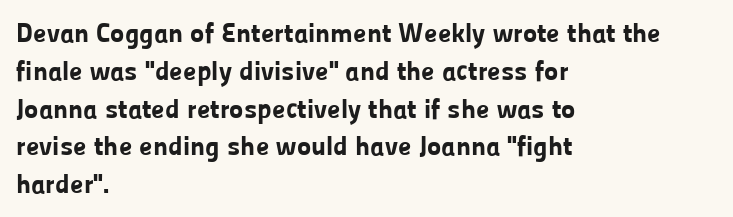
{"italic": "no", "bold": "yes", "underline": "no", "align": "left", "line_spacing": "normal", "line_spacing_ratio": 1.4, "letter_spacing": "normal", "letter_spacing_em": 0.0, "glyph_px": 27}
